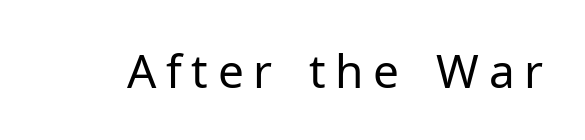
The image shows 46 px regular-weight sans-serif type, upright; set unusually wide letter spacing (+0.21 em), not underlined; low stroke contrast and a medium x-height.
